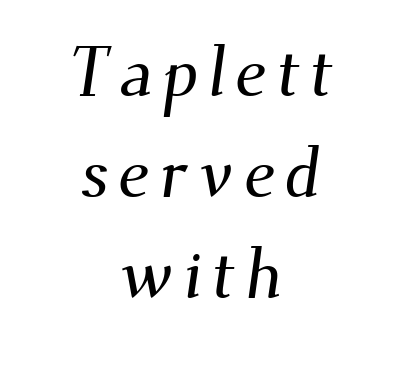
{"serif": "yes", "width": "normal", "stroke_contrast": "medium", "x_height": "small", "monospaced": "no", "underline": "no", "align": "center", "line_spacing": "normal", "line_spacing_ratio": 1.44, "glyph_px": 70}
